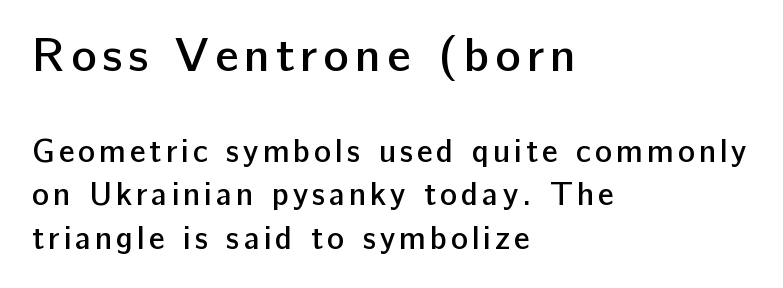
{"serif": "no", "italic": "no", "bold": "semi", "weight": "semibold", "width": "normal", "stroke_contrast": "low", "x_height": "medium", "monospaced": "no", "underline": "no", "align": "left", "line_spacing": "normal", "line_spacing_ratio": 1.36, "larger_block": "first", "size_ratio": 1.5, "glyph_px": 48}
